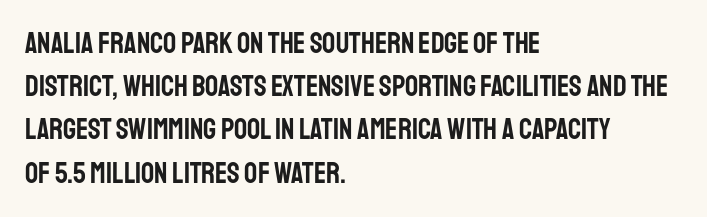
Each row of text sits above clean, open space. Each letter keeps its own natural width here, so spacing adapts to shape. The axis of the letterforms is exactly vertical. Grotesque or geometric, the face here clearly has no serifs. Short note: letters normally spaced. Reading down the block, your eye returns to a fixed left position each line.
